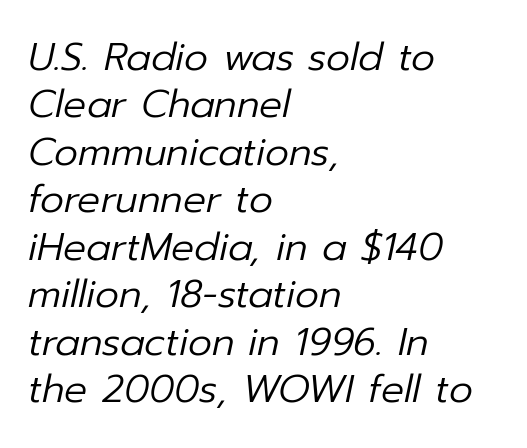
Q: Is the text bold? A: No.
Q: Is the text italic (slanted)? A: Yes, it leans right by about 12 degrees.
Q: Is the text underlined? A: No.
Q: How is the paragraph aligned? A: Left-aligned.
Q: Is the spacing between letters normal or unusually wide? A: Normal.
Q: Is the spacing between lines tight, normal or loose? A: Normal.
Q: Width (condensed, normal, or wide)? A: Normal.
Q: Stroke contrast? A: Low.
Q: x-height? A: Medium.
Q: Monospaced? A: No.
